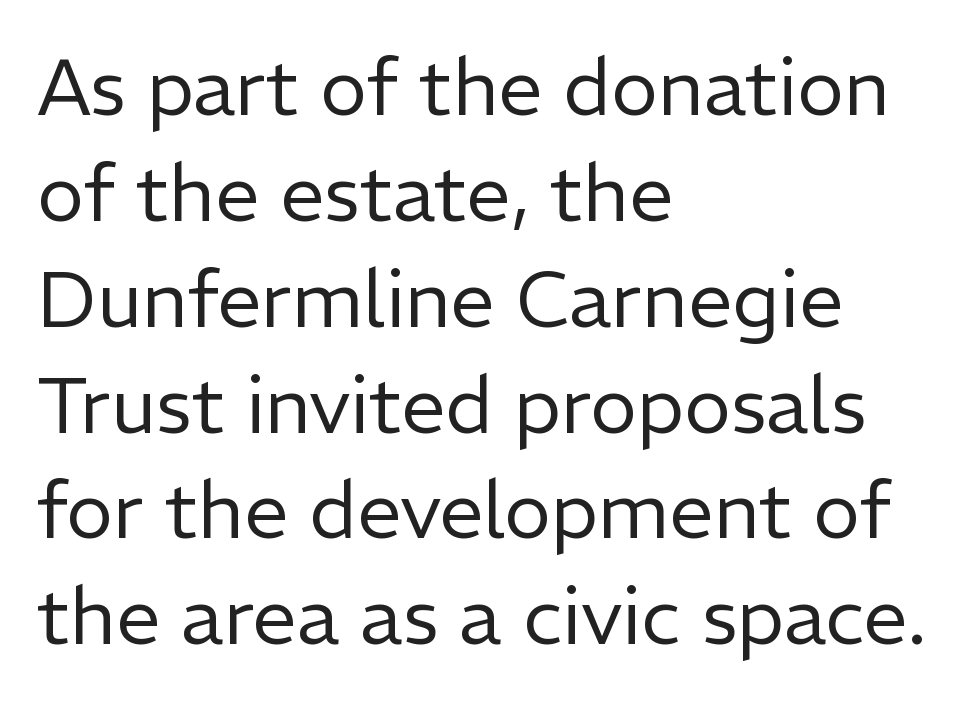
{"serif": "no", "italic": "no", "bold": "no", "weight": "regular", "width": "normal", "stroke_contrast": "low", "x_height": "medium", "monospaced": "no", "underline": "no", "align": "left", "line_spacing": "normal", "line_spacing_ratio": 1.34, "letter_spacing": "normal", "letter_spacing_em": 0.0, "glyph_px": 79}
